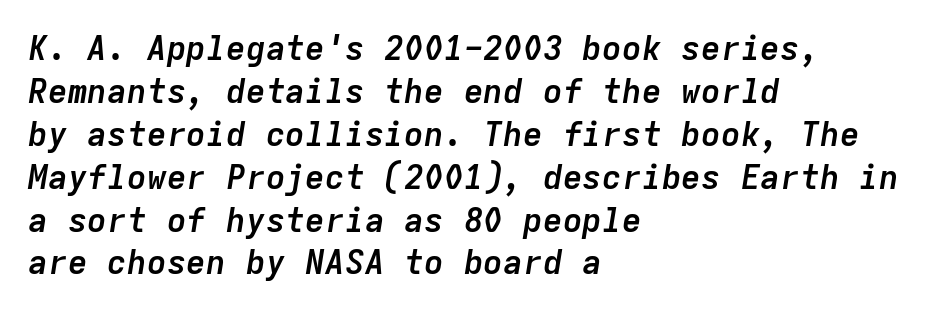
Q: Is the text bold? A: Yes.
Q: Is the text italic (slanted)? A: Yes, it leans right by about 9 degrees.
Q: Is the text underlined? A: No.
Q: How is the paragraph aligned? A: Left-aligned.
Q: Is the spacing between letters normal or unusually wide? A: Normal.
Q: Is the spacing between lines tight, normal or loose? A: Normal.
Q: Width (condensed, normal, or wide)? A: Normal.
Q: Stroke contrast? A: Low.
Q: x-height? A: Medium.
Q: Monospaced? A: Yes.
